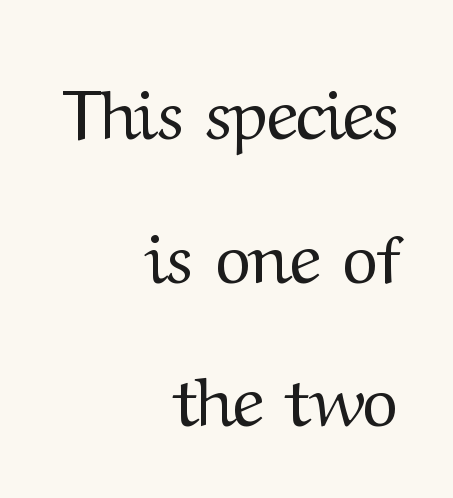
{"serif": "yes", "italic": "no", "bold": "no", "weight": "regular", "width": "normal", "stroke_contrast": "medium", "x_height": "medium", "monospaced": "no", "underline": "no", "align": "right", "line_spacing": "loose", "line_spacing_ratio": 2.08, "letter_spacing": "normal", "letter_spacing_em": 0.0, "glyph_px": 69}
